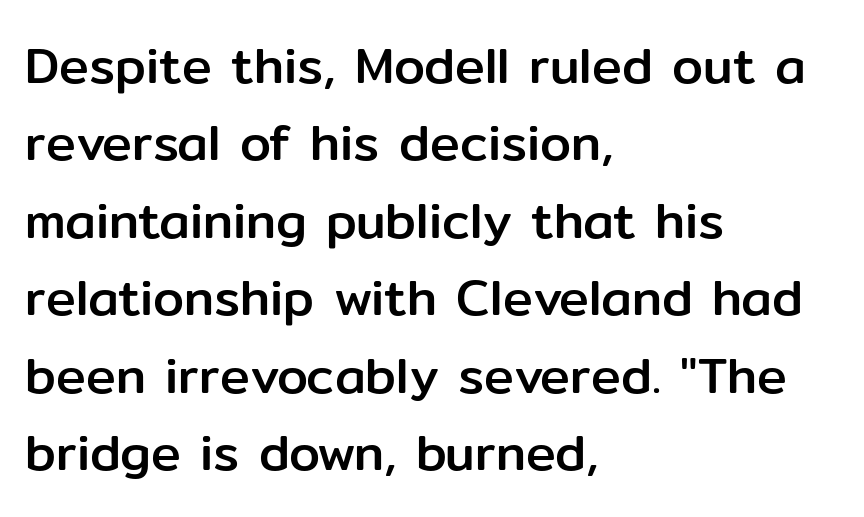
Do the characters align in a grid? No, the font is proportional. Is there any slant? The stems are plumb. No extra tracking has been applied to these lines. The rendering anchors every line to the left-hand side. The designer went with a sans here, leaving each stem footless. The rendering uses a moderate line-height, typical for paragraphs.
